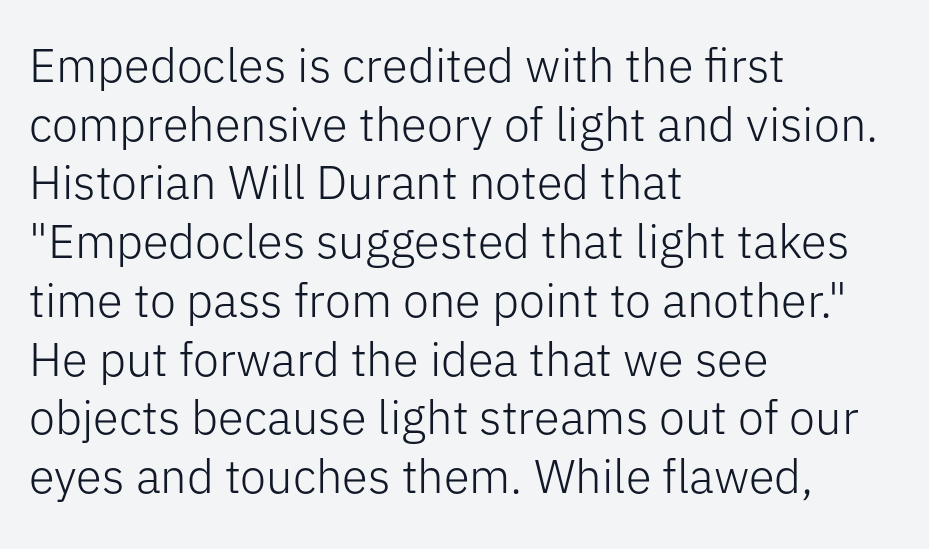
{"serif": "no", "italic": "no", "bold": "no", "weight": "light", "width": "normal", "stroke_contrast": "low", "x_height": "medium", "monospaced": "no", "underline": "no", "align": "left", "line_spacing": "normal", "line_spacing_ratio": 1.25, "letter_spacing": "normal", "letter_spacing_em": 0.0, "glyph_px": 47}
